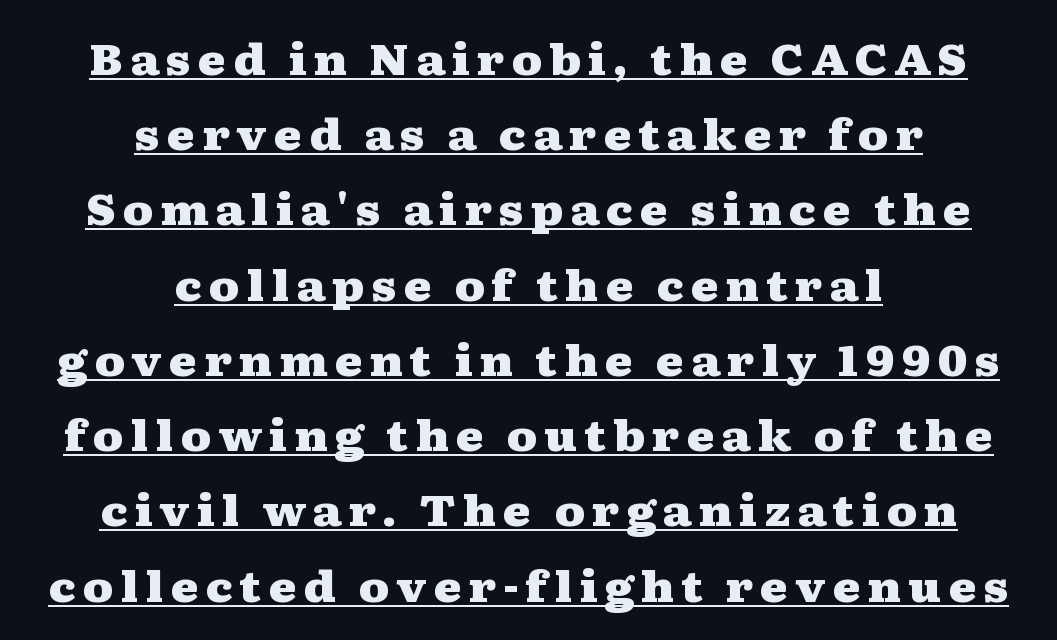
{"serif": "yes", "italic": "no", "bold": "yes", "weight": "heavy", "width": "wide", "stroke_contrast": "medium", "x_height": "medium", "monospaced": "no", "underline": "yes", "align": "center", "line_spacing_ratio": 1.75, "glyph_px": 43}
